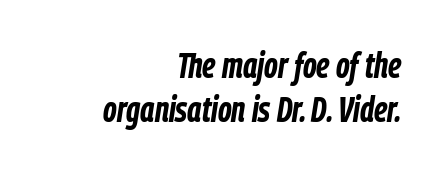
{"italic": "yes", "lean": "right", "slant_degrees": 9, "bold": "yes", "weight": "bold", "width": "condensed", "stroke_contrast": "low", "x_height": "medium", "monospaced": "no", "underline": "no", "align": "right", "line_spacing": "normal", "line_spacing_ratio": 1.26, "letter_spacing": "normal", "letter_spacing_em": 0.0, "glyph_px": 35}
